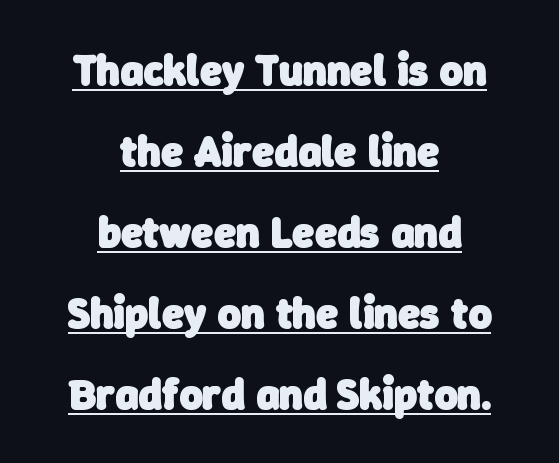
The image shows 44 px heavy sans-serif type; set centered, line spacing 1.84x, normal letter spacing, underlined; low stroke contrast and a medium x-height.
